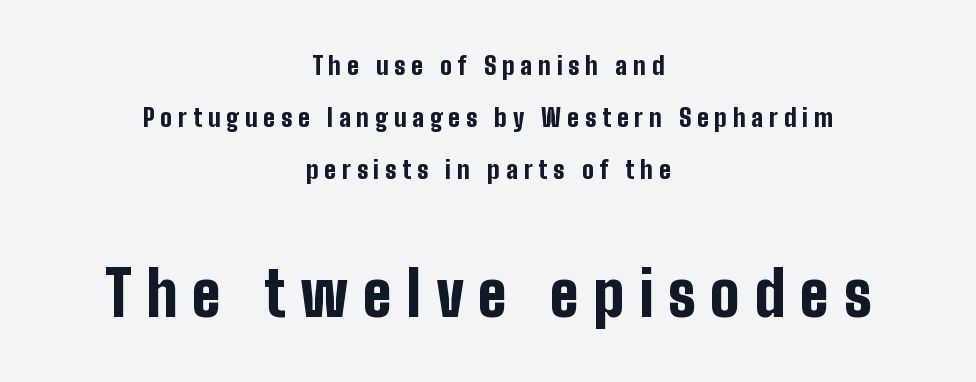
Q: Is the text bold? A: Yes.
Q: Is the text italic (slanted)? A: No, it is upright.
Q: Is the typeface a serif or a sans-serif typeface? A: Sans-serif.
Q: Is the text underlined? A: No.
Q: How is the paragraph aligned? A: Centered.
Q: Is the spacing between letters normal or unusually wide? A: Unusually wide.
Q: Is the spacing between lines tight, normal or loose? A: Loose.
Q: Which block of text is set in a larger size, the first (top) or the second (bottom)? A: The second (bottom) one.
Q: Width (condensed, normal, or wide)? A: Condensed.
Q: Stroke contrast? A: Low.
Q: x-height? A: Medium.
Q: Monospaced? A: No.
